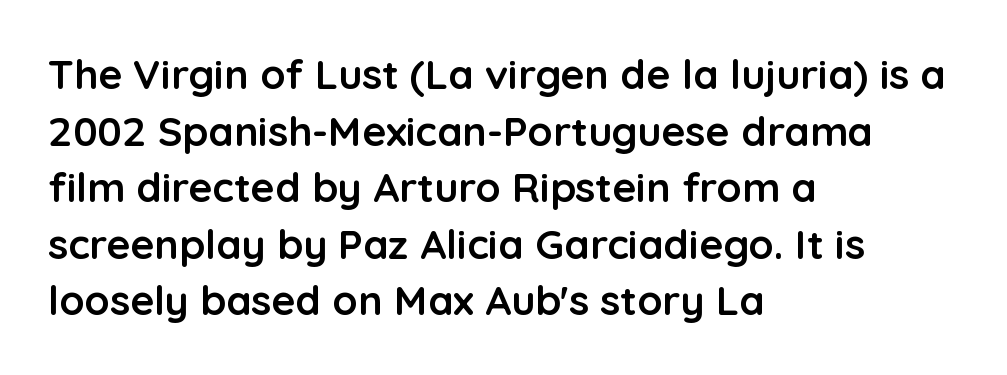
Looks like regular typesetting: each glyph gets only the width it needs. The letters stand straight up with perfectly vertical stems. In terms of letterspacing, this is plain default setting. The rendering uses a moderate line-height, typical for paragraphs. Clear beneath every line of the passage.
